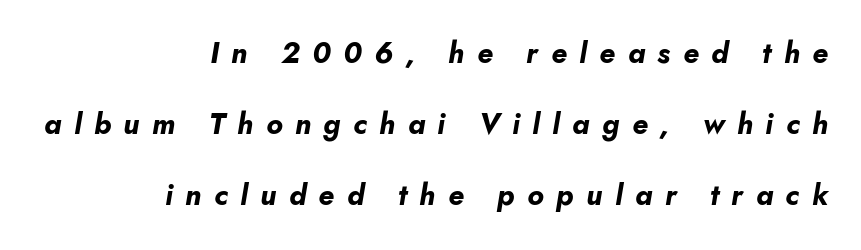
Q: Is the text bold? A: Yes.
Q: Is the text italic (slanted)? A: Yes, it leans right by about 10 degrees.
Q: Is the text underlined? A: No.
Q: How is the paragraph aligned? A: Right-aligned.
Q: Is the spacing between letters normal or unusually wide? A: Unusually wide.
Q: Is the spacing between lines tight, normal or loose? A: Loose.
Q: Width (condensed, normal, or wide)? A: Normal.
Q: Stroke contrast? A: Low.
Q: x-height? A: Small.
Q: Monospaced? A: No.
